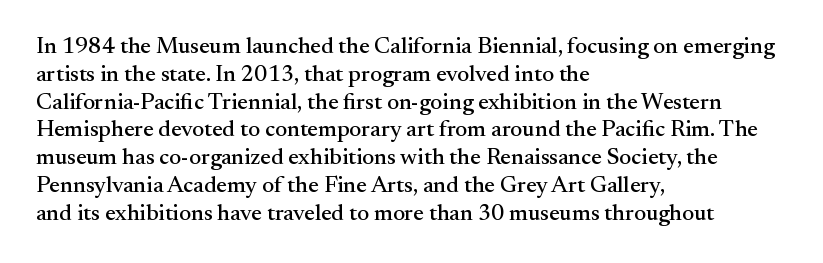
Here the glyphs are tracked normally, forming tight word shapes. The specimen omits any rule beneath the text block's lines. Vertical strokes here are truly vertical. The lines in this sample share a left origin and differ only in where they stop.
